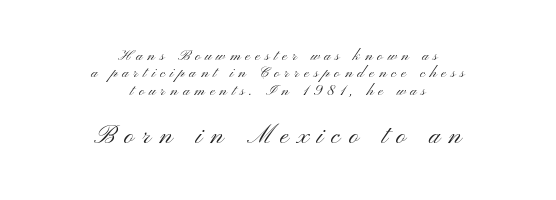
Q: Is the text bold? A: No.
Q: Is the text italic (slanted)? A: Yes.
Q: Is the text underlined? A: No.
Q: How is the paragraph aligned? A: Centered.
Q: Is the spacing between letters normal or unusually wide? A: Unusually wide.
Q: Which block of text is set in a larger size, the first (top) or the second (bottom)? A: The second (bottom) one.
